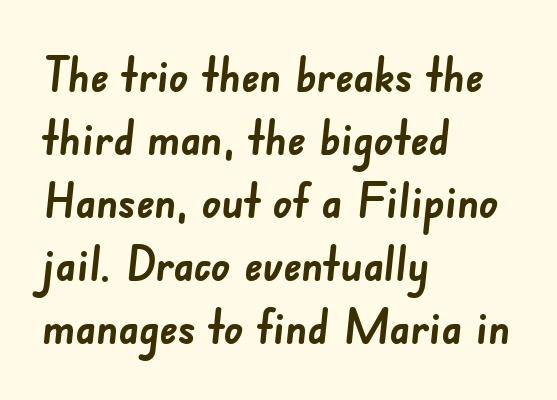
The text was rendered using a sans face with plain stroke endings. The face used here is proportionally spaced, like ordinary book or web type. Layout note: lines flush left. Look at the stroke-to-counter ratio: heavy, a bold. Regarding leading, the lines here are spaced in the standard way.
